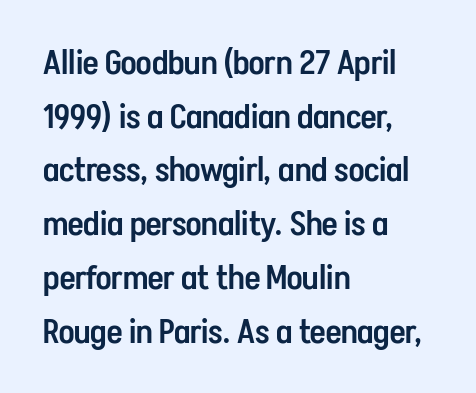
Q: Is the text bold? A: Semi-bold.
Q: Is the text italic (slanted)? A: No, it is upright.
Q: Is the typeface a serif or a sans-serif typeface? A: Sans-serif.
Q: Is the text underlined? A: No.
Q: How is the paragraph aligned? A: Left-aligned.
Q: Is the spacing between letters normal or unusually wide? A: Normal.
Q: Is the spacing between lines tight, normal or loose? A: Normal.
Q: Width (condensed, normal, or wide)? A: Condensed.
Q: Stroke contrast? A: Low.
Q: x-height? A: Medium.
Q: Monospaced? A: No.
